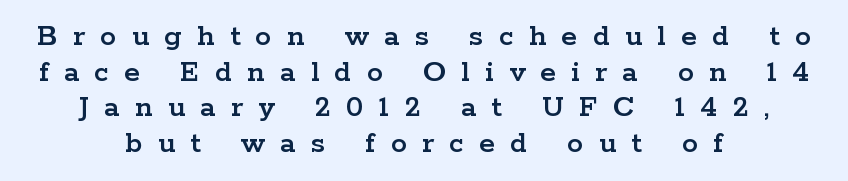
Every stem runs plumb, perpendicular to the baseline. Alignment: centered. Serif or sans? Serif — the stroke terminals have little feet. Note the varied advance widths — an 'i' is clearly narrower than an 'm'. Line spacing here is tight. Any mark beneath the type? The region is blank.
